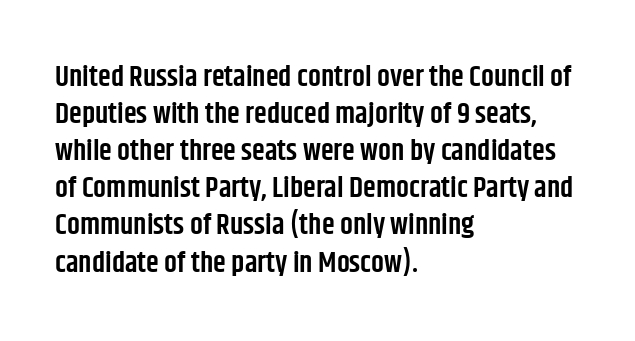
Q: Is the text bold? A: Semi-bold.
Q: Is the text italic (slanted)? A: No, it is upright.
Q: Is the typeface a serif or a sans-serif typeface? A: Sans-serif.
Q: Is the text underlined? A: No.
Q: How is the paragraph aligned? A: Left-aligned.
Q: Is the spacing between letters normal or unusually wide? A: Normal.
Q: Is the spacing between lines tight, normal or loose? A: Normal.
Q: Width (condensed, normal, or wide)? A: Condensed.
Q: Stroke contrast? A: Low.
Q: x-height? A: Large.
Q: Monospaced? A: No.
